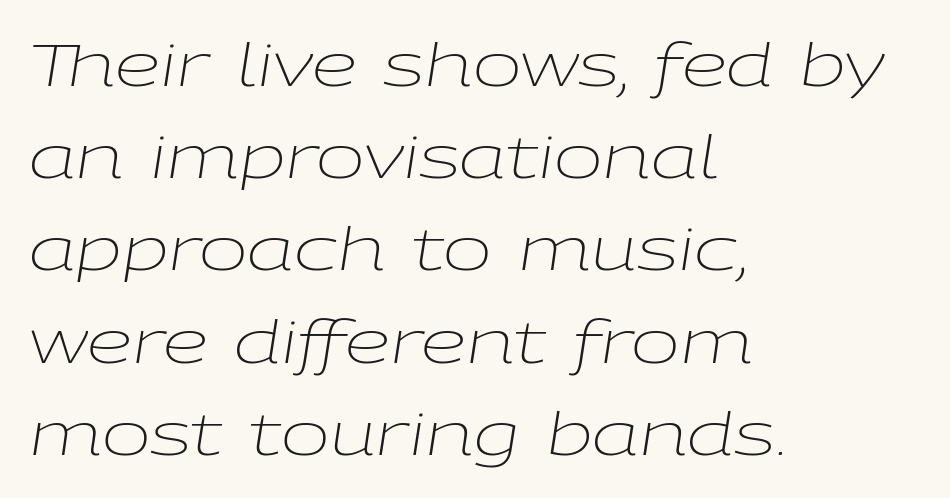
Rule under the text: the space is simply empty. Varying glyph widths throughout — classic text-font behaviour. This is not heavy type; no bold has been used. Does the leading feel generous? No, just average. Notice how the passage keeps a crisp vertical edge on the left only. Is the letter spacing exaggerated? No — it looks like the ordinary default.
